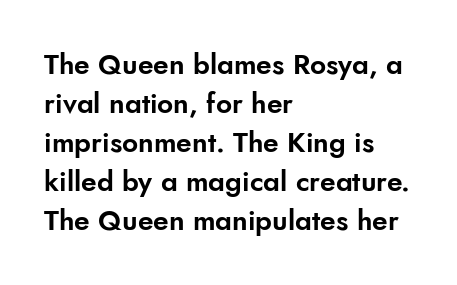
The image shows 28 px sans-serif type, upright; set left-aligned, normal line spacing (1.39x), normal letter spacing, not underlined; low stroke contrast and a small x-height.
